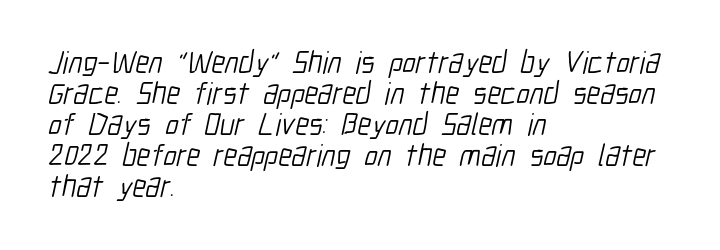
{"serif": "no", "bold": "no", "weight": "light", "width": "condensed", "stroke_contrast": "low", "x_height": "medium", "monospaced": "no", "underline": "no", "align": "left", "line_spacing": "tight", "line_spacing_ratio": 1.0, "letter_spacing": "normal", "letter_spacing_em": 0.0, "glyph_px": 31}
